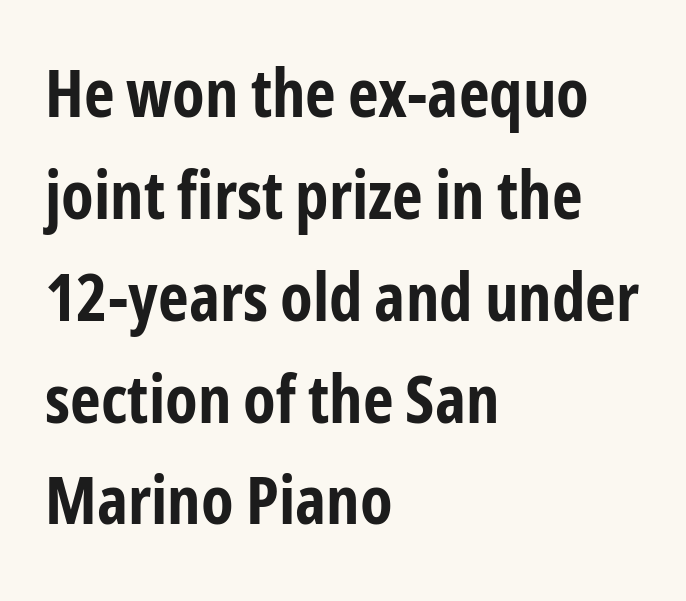
Visually the block forms a straight wall on the left and a jagged coastline on the right. The characters look thick and weighty, a clear bold. This block has exactly the height ordinary leading produces. Is there any slant? The stems are plumb. Bare-footed words on every line.
